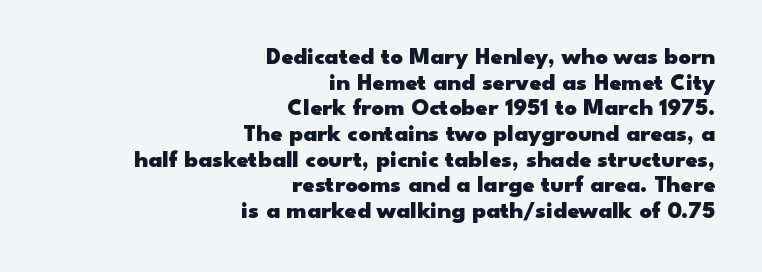
The image shows 24 px bold type, upright; set right-aligned, tight line spacing (1.07x), normal letter spacing, not underlined.
